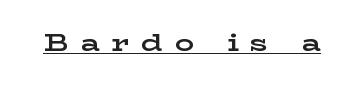
The image shows 24 px bold type, upright; set unusually wide letter spacing (+0.49 em), underlined.
